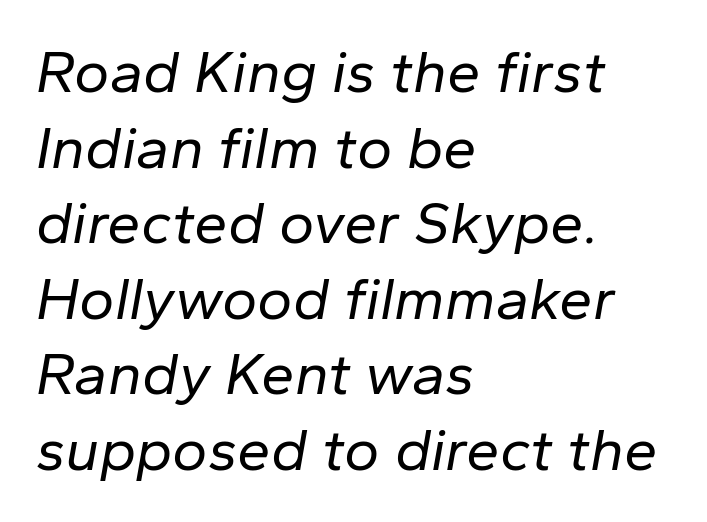
The setting favours the left margin, as ordinary paragraphs usually do. Proportional: the letters do not fall into vertical columns. Check under the words: just untouched page. Tall strokes in this sample are angled rather than plumb. Tracking here is standard; glyphs follow each other at the usual distance.
